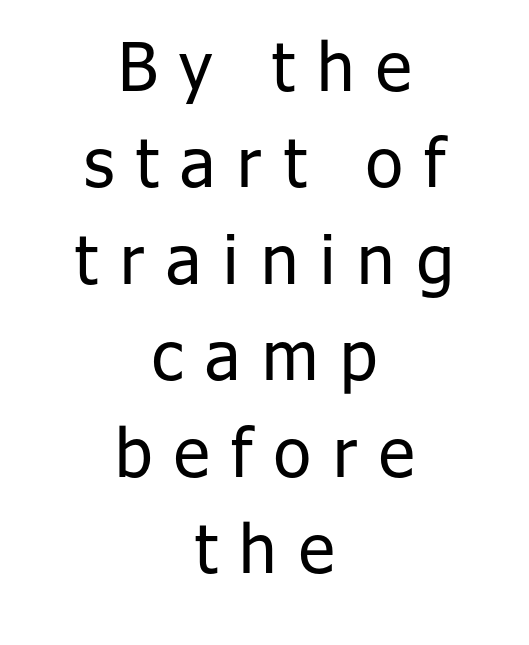
Q: Is the text bold? A: No.
Q: Is the text italic (slanted)? A: No, it is upright.
Q: Is the typeface a serif or a sans-serif typeface? A: Sans-serif.
Q: Is the text underlined? A: No.
Q: How is the paragraph aligned? A: Centered.
Q: Is the spacing between letters normal or unusually wide? A: Unusually wide.
Q: Is the spacing between lines tight, normal or loose? A: Normal.
Q: Width (condensed, normal, or wide)? A: Normal.
Q: Stroke contrast? A: Low.
Q: x-height? A: Medium.
Q: Monospaced? A: No.
